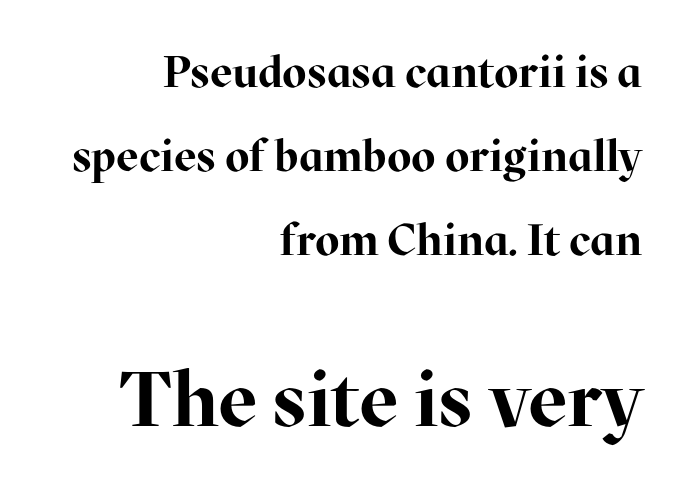
{"serif": "yes", "italic": "no", "bold": "yes", "weight": "bold", "width": "normal", "stroke_contrast": "high", "x_height": "medium", "monospaced": "no", "underline": "no", "align": "right", "line_spacing": "loose", "line_spacing_ratio": 1.91, "letter_spacing": "normal", "letter_spacing_em": 0.0, "larger_block": "second", "size_ratio": 1.75, "glyph_px": 77}
